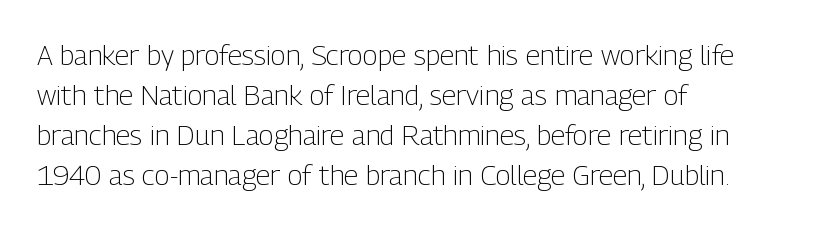
{"serif": "no", "italic": "no", "bold": "no", "weight": "light", "width": "condensed", "stroke_contrast": "low", "x_height": "medium", "monospaced": "no", "underline": "no", "align": "left", "line_spacing": "normal", "line_spacing_ratio": 1.43, "letter_spacing": "normal", "letter_spacing_em": 0.0, "glyph_px": 28}
